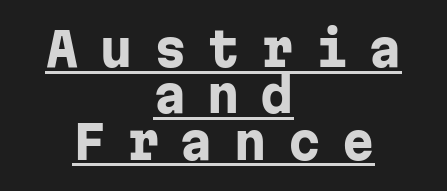
Q: Is the text bold? A: Yes.
Q: Is the text italic (slanted)? A: No, it is upright.
Q: Is the typeface a serif or a sans-serif typeface? A: Sans-serif.
Q: Is the text underlined? A: Yes.
Q: How is the paragraph aligned? A: Centered.
Q: Is the spacing between letters normal or unusually wide? A: Unusually wide.
Q: Is the spacing between lines tight, normal or loose? A: Tight.
Q: Width (condensed, normal, or wide)? A: Normal.
Q: Stroke contrast? A: Low.
Q: x-height? A: Medium.
Q: Monospaced? A: Yes.
